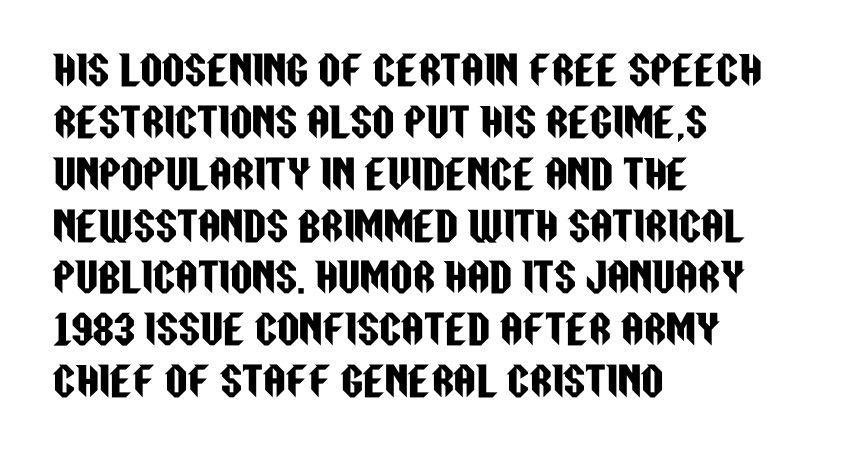
Q: Is the text italic (slanted)? A: No, it is upright.
Q: Is the typeface a serif or a sans-serif typeface? A: Sans-serif.
Q: Is the text underlined? A: No.
Q: How is the paragraph aligned? A: Left-aligned.
Q: Is the spacing between letters normal or unusually wide? A: Normal.
Q: Is the spacing between lines tight, normal or loose? A: Normal.
Q: Width (condensed, normal, or wide)? A: Condensed.
Q: Stroke contrast? A: Low.
Q: x-height? A: Large.
Q: Monospaced? A: No.
